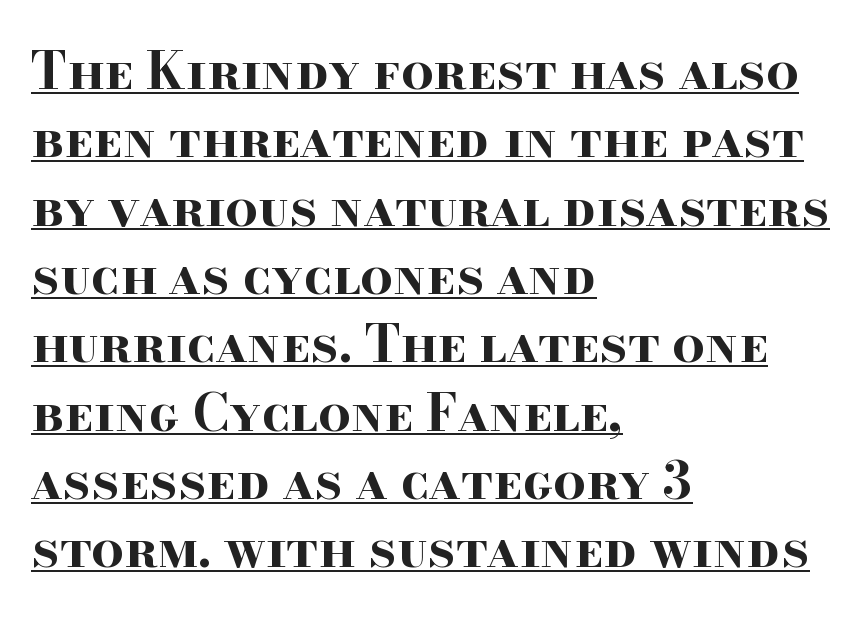
A serif font was chosen for this passage. How are the letters spaced? Ordinarily, with no added tracking. This is heavy type, rendered in bold. Is the block centered? No — it sits flush against the left margin. Proportional: the letters do not fall into vertical columns.
